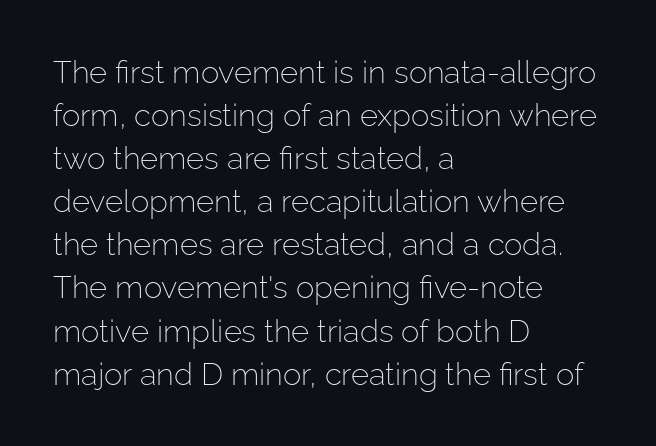
The image shows 31 px light sans-serif type, upright; set left-aligned, normal line spacing (1.39x), normal letter spacing, not underlined; low stroke contrast and a medium x-height.
